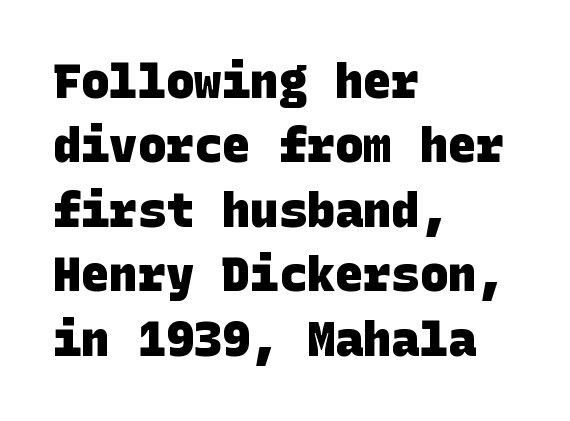
{"serif": "no", "bold": "yes", "weight": "heavy", "width": "normal", "stroke_contrast": "low", "x_height": "large", "underline": "no", "align": "left", "line_spacing": "normal", "line_spacing_ratio": 1.37, "letter_spacing": "normal", "letter_spacing_em": 0.0, "glyph_px": 47}
